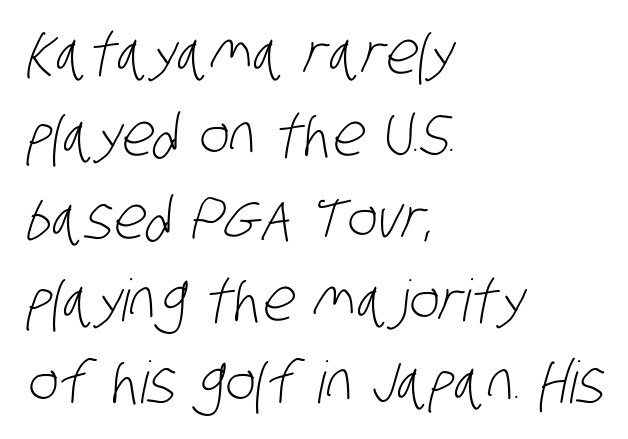
{"serif": "no", "bold": "no", "weight": "light", "width": "condensed", "stroke_contrast": "low", "x_height": "large", "monospaced": "no", "underline": "no", "align": "left", "line_spacing": "normal", "line_spacing_ratio": 1.42, "letter_spacing": "normal", "letter_spacing_em": 0.0, "glyph_px": 58}
